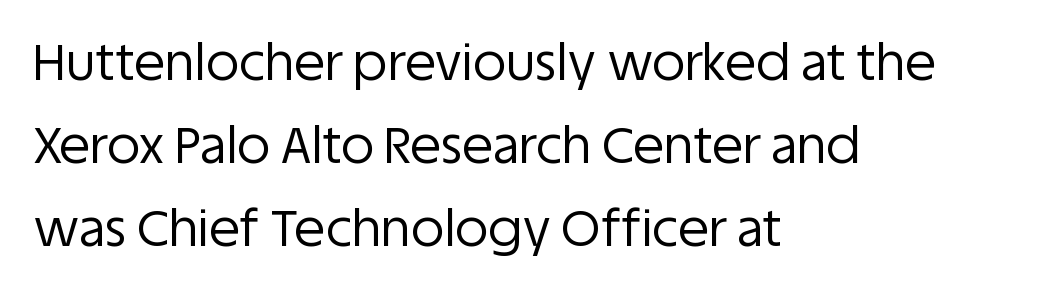
Q: Is the text bold? A: No.
Q: Is the text italic (slanted)? A: No, it is upright.
Q: Is the typeface a serif or a sans-serif typeface? A: Sans-serif.
Q: Is the text underlined? A: No.
Q: How is the paragraph aligned? A: Left-aligned.
Q: Is the spacing between letters normal or unusually wide? A: Normal.
Q: Is the spacing between lines tight, normal or loose? A: Normal.
Q: Width (condensed, normal, or wide)? A: Normal.
Q: Stroke contrast? A: Low.
Q: x-height? A: Large.
Q: Monospaced? A: No.
